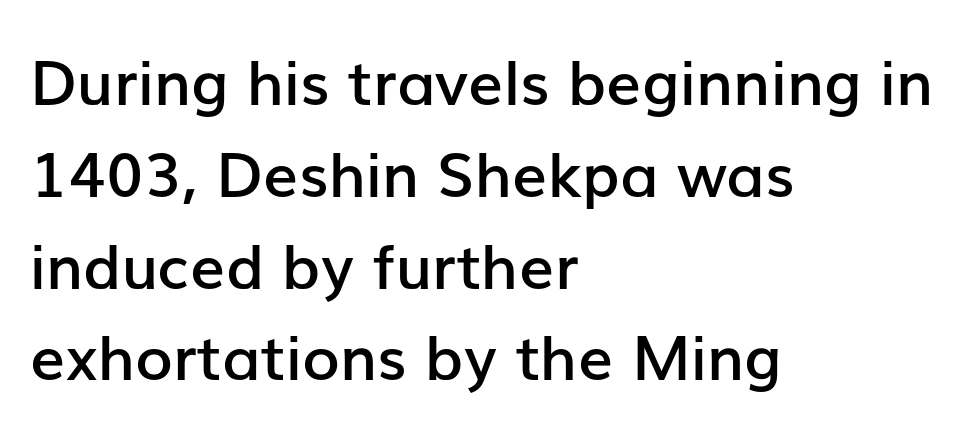
Q: Is the text bold? A: Semi-bold.
Q: Is the text italic (slanted)? A: No, it is upright.
Q: Is the typeface a serif or a sans-serif typeface? A: Sans-serif.
Q: Is the text underlined? A: No.
Q: How is the paragraph aligned? A: Left-aligned.
Q: Is the spacing between letters normal or unusually wide? A: Normal.
Q: Is the spacing between lines tight, normal or loose? A: Normal.
Q: Width (condensed, normal, or wide)? A: Normal.
Q: Stroke contrast? A: Low.
Q: x-height? A: Medium.
Q: Monospaced? A: No.
